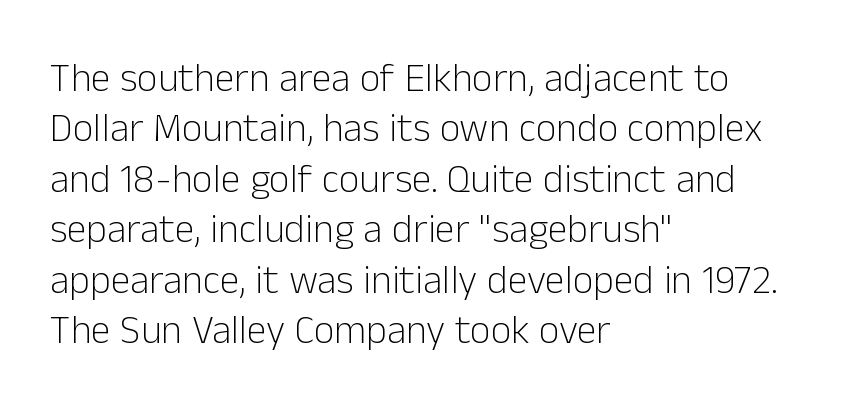
The image shows 40 px light sans-serif type, upright; set left-aligned, normal line spacing (1.26x), normal letter spacing, not underlined; low stroke contrast and a medium x-height.
